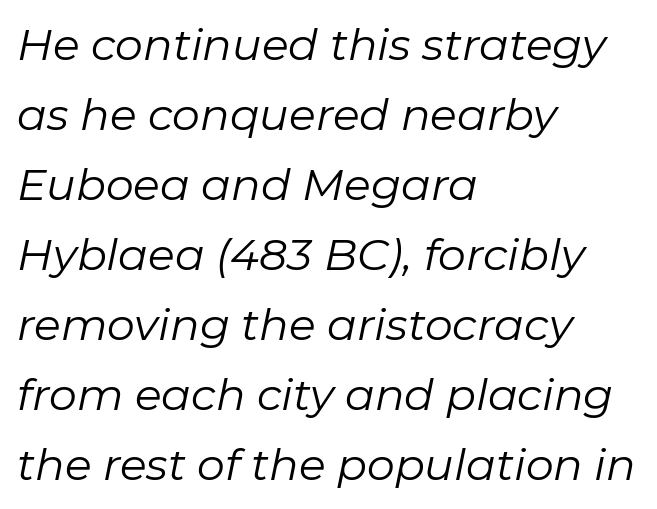
The image shows 44 px regular-weight type, italic (leaning right); set left-aligned, normal line spacing (1.59x), normal letter spacing, not underlined; low stroke contrast and a medium x-height.
